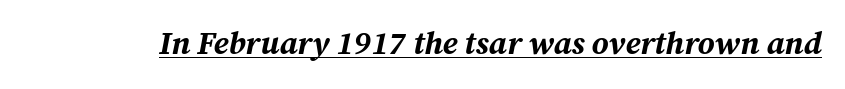
Q: Is the text bold? A: Yes.
Q: Is the text italic (slanted)? A: Yes, it leans right by about 12 degrees.
Q: Is the text underlined? A: Yes.
Q: Is the spacing between letters normal or unusually wide? A: Normal.
Q: Width (condensed, normal, or wide)? A: Normal.
Q: Stroke contrast? A: Medium.
Q: x-height? A: Medium.
Q: Monospaced? A: No.
